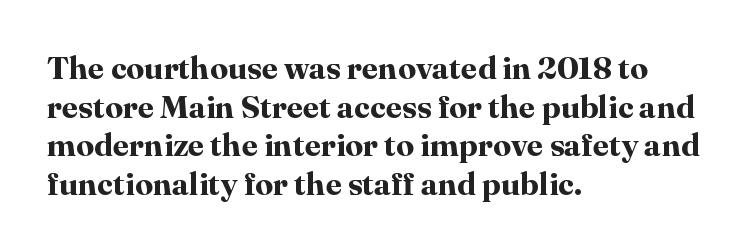
Has an underline been added? It has not. The passage shown is typeset with a serif family. When letters stand straight like this, we call the style roman or upright. The letterforms sit shoulder to shoulder at normal distance.
